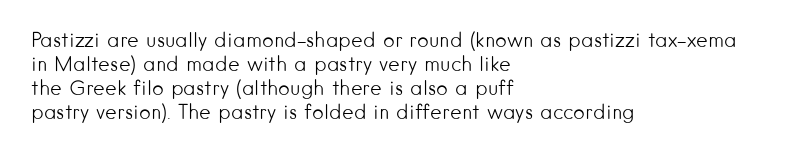
The image shows 20 px text type, upright; set left-aligned, line spacing 1.2x, normal letter spacing, not underlined.
